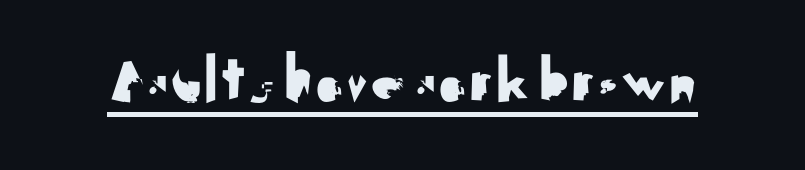
Q: Is the text italic (slanted)? A: No, it is upright.
Q: Is the typeface a serif or a sans-serif typeface? A: Sans-serif.
Q: Is the text underlined? A: Yes.
Q: Is the spacing between letters normal or unusually wide? A: Normal.
Q: Width (condensed, normal, or wide)? A: Normal.
Q: Stroke contrast? A: Medium.
Q: x-height? A: Small.
Q: Monospaced? A: No.
